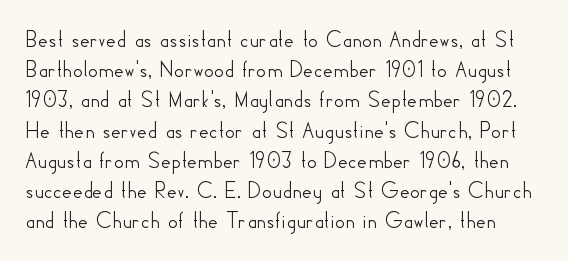
{"italic": "no", "underline": "no", "line_spacing": "normal", "line_spacing_ratio": 1.26, "letter_spacing": "normal", "letter_spacing_em": 0.0, "glyph_px": 24}
